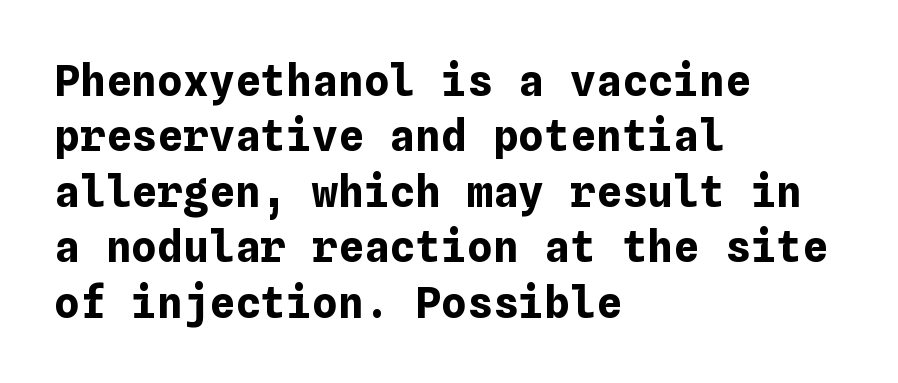
{"italic": "no", "bold": "yes", "weight": "bold", "width": "normal", "stroke_contrast": "low", "x_height": "medium", "underline": "no", "align": "left", "line_spacing": "normal", "line_spacing_ratio": 1.29, "letter_spacing": "normal", "letter_spacing_em": 0.0, "glyph_px": 43}
